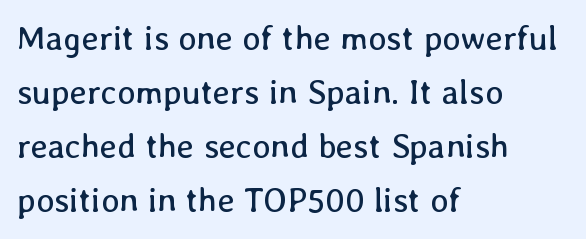
Q: Is the text bold? A: No.
Q: Is the text italic (slanted)? A: No, it is upright.
Q: Is the text underlined? A: No.
Q: How is the paragraph aligned? A: Left-aligned.
Q: Is the spacing between letters normal or unusually wide? A: Normal.
Q: Is the spacing between lines tight, normal or loose? A: Normal.
Q: Width (condensed, normal, or wide)? A: Normal.
Q: Stroke contrast? A: Low.
Q: x-height? A: Medium.
Q: Monospaced? A: No.
